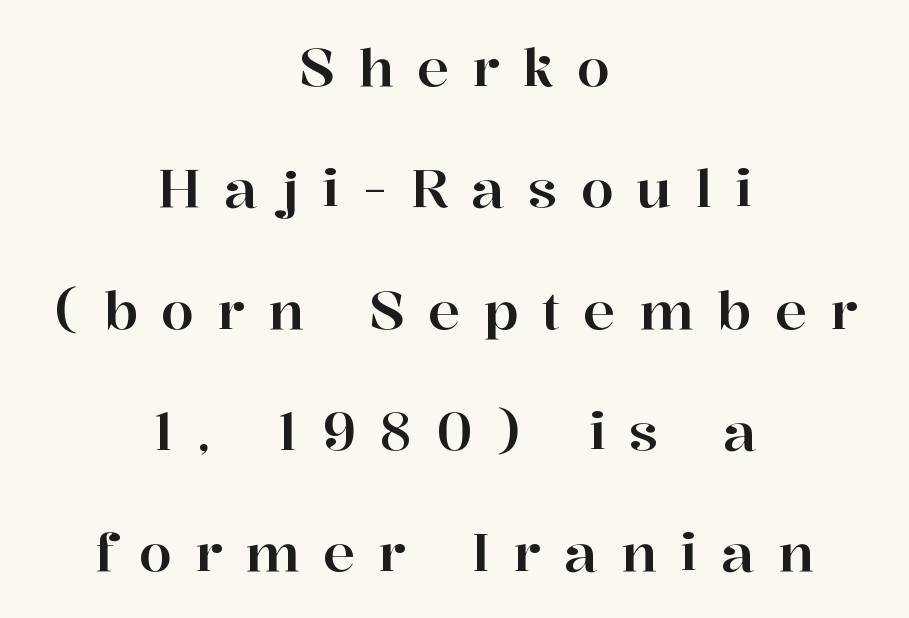
The image shows 53 px serif type, upright; set centered, loose line spacing (2.29x), unusually wide letter spacing (+0.44 em), not underlined; high stroke contrast and a medium x-height.
